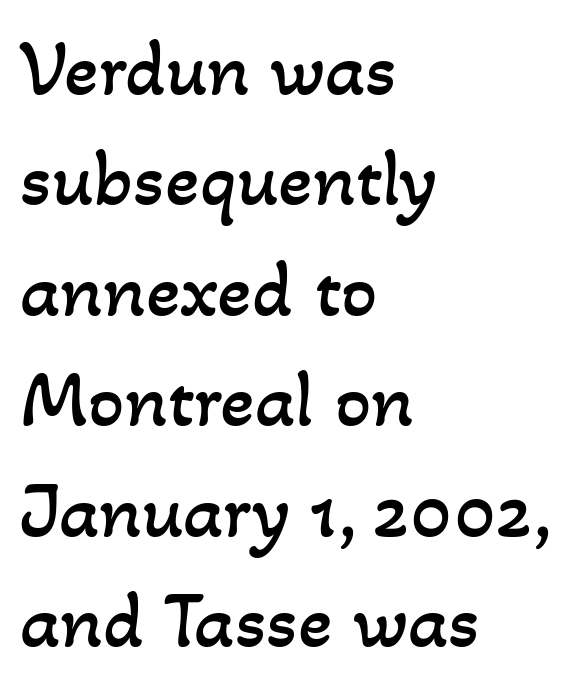
The type is set solid horizontally, with unmodified tracking. The vertical gap from one line to the next is medium. The letters advance in unequal steps, a hallmark of proportional type. The font is comparable to plain body text, perhaps lighter.
